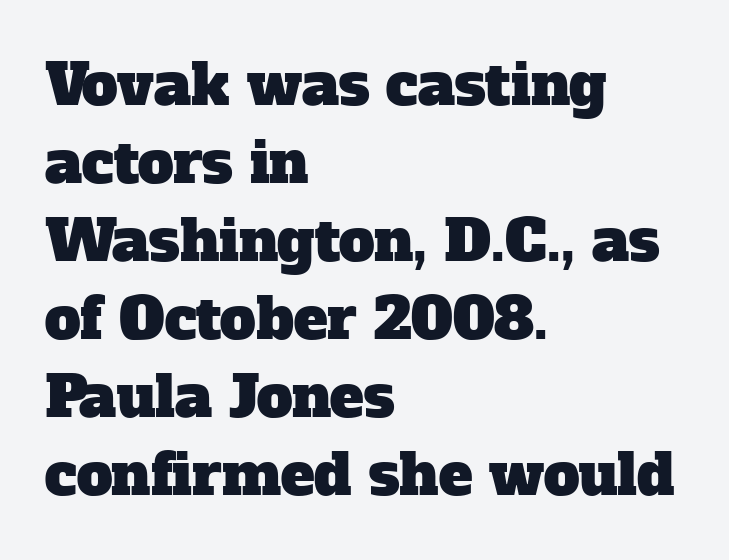
In CSS terms this would be text-align: left. Compared with typical body copy, the letter spacing here is the same. Quick note: underline off. The rendering uses natural spacing where letterforms have individual widths. The type family on display is of the serif kind.
